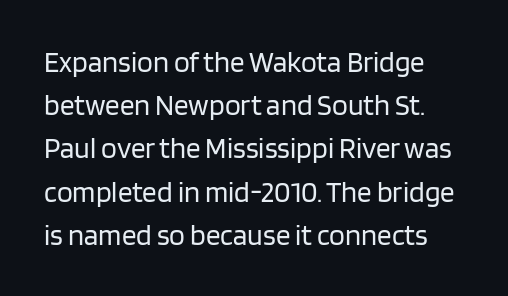
Q: Is the text bold? A: No.
Q: Is the text italic (slanted)? A: No, it is upright.
Q: Is the typeface a serif or a sans-serif typeface? A: Sans-serif.
Q: Is the text underlined? A: No.
Q: Is the spacing between letters normal or unusually wide? A: Normal.
Q: Is the spacing between lines tight, normal or loose? A: Normal.
Q: Width (condensed, normal, or wide)? A: Normal.
Q: Stroke contrast? A: Low.
Q: x-height? A: Large.
Q: Monospaced? A: No.
